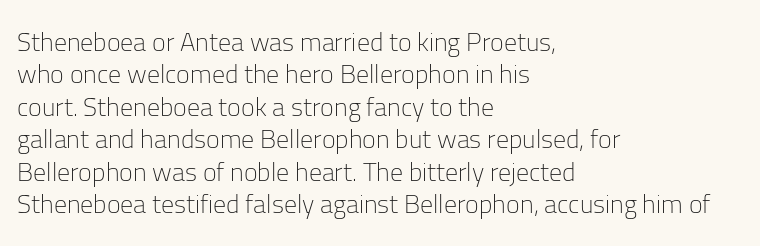
Q: Is the text bold? A: No.
Q: Is the text italic (slanted)? A: No, it is upright.
Q: Is the text underlined? A: No.
Q: How is the paragraph aligned? A: Left-aligned.
Q: Is the spacing between letters normal or unusually wide? A: Normal.
Q: Is the spacing between lines tight, normal or loose? A: Normal.
